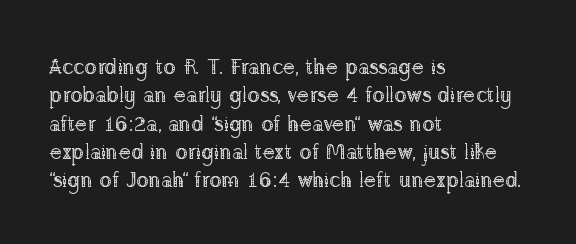
{"italic": "no", "bold": "no", "underline": "no", "align": "left", "line_spacing": "normal", "line_spacing_ratio": 1.35, "letter_spacing": "normal", "letter_spacing_em": 0.0, "glyph_px": 21}
